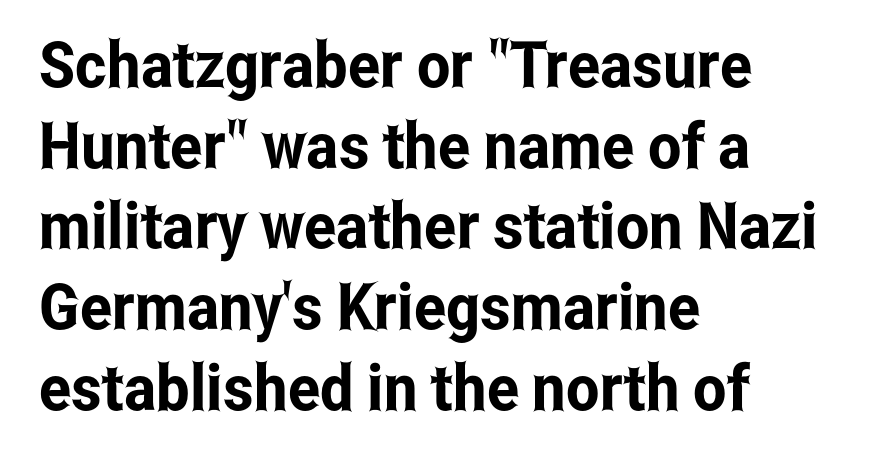
{"serif": "no", "italic": "no", "width": "condensed", "stroke_contrast": "low", "x_height": "medium", "monospaced": "no", "underline": "no", "align": "left", "line_spacing": "normal", "line_spacing_ratio": 1.26, "letter_spacing": "normal", "letter_spacing_em": 0.0, "glyph_px": 64}
